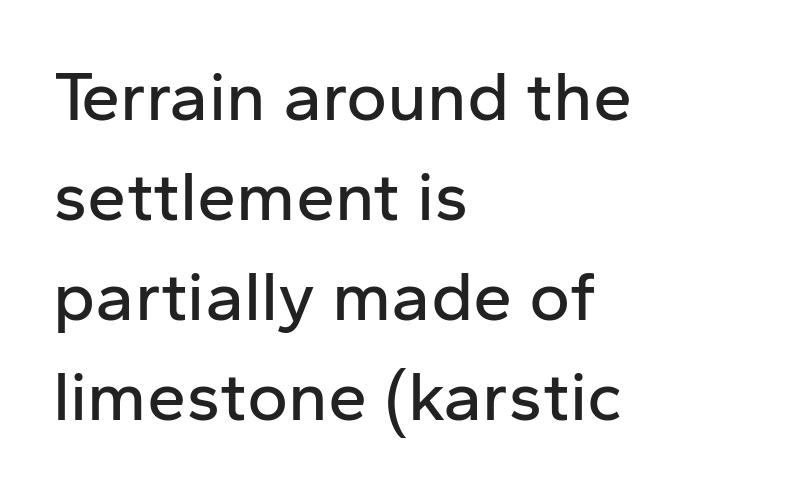
The image shows 70 px sans-serif type, upright; set left-aligned, normal line spacing (1.43x), normal letter spacing, not underlined; low stroke contrast and a medium x-height.
